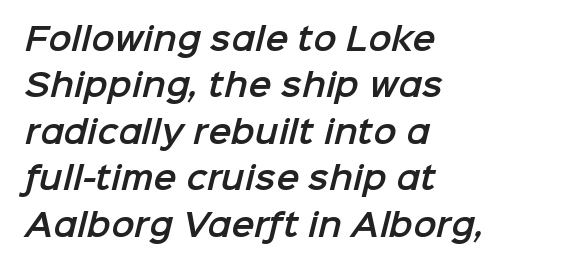
The passage shown stacks its lines at a standard gap. Varying glyph widths throughout — classic text-font behaviour. These lines are composed in type without serifs. Standard letterfit; no display-style spreading of the glyphs.
